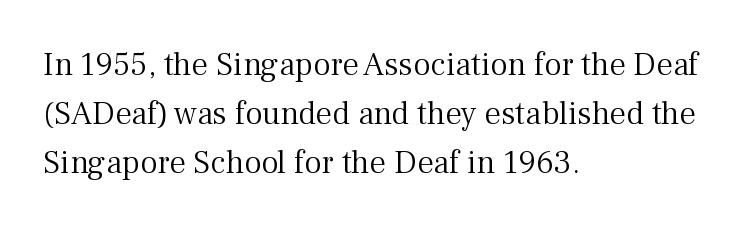
The passage shown is not underscored anywhere. Whoever set this chose a conventional vertical rhythm. Default kerning and tracking; the words read as compact shapes. Rendered with straight, roman letterforms. Short and long lines alike share a common starting point at left. This rendering employs a face with finishing strokes, i.e., a serif.
